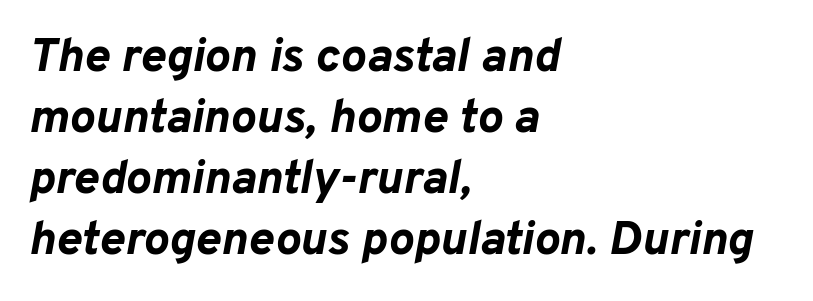
The image shows 48 px bold type, italic (leaning right); set left-aligned, normal line spacing (1.27x), normal letter spacing, not underlined; low stroke contrast and a medium x-height.
